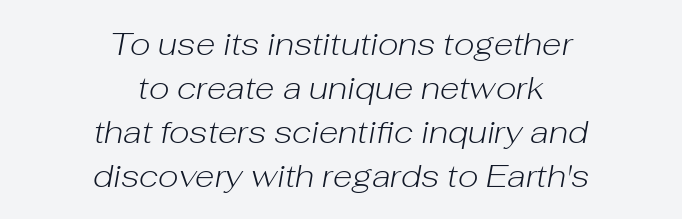
The face used here is proportionally spaced, like ordinary book or web type. Counters stay open thanks to moderate or lighter strokes. Descender tails drop into unmarked territory. Characters follow at the spacing the type designer built in. Leading: standard.
